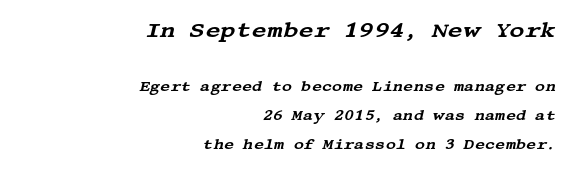
The image shows 21 px text type, italic (leaning right); set right-aligned, loose line spacing (2.07x), normal letter spacing, not underlined; the first (top) block is 1.5x larger.
